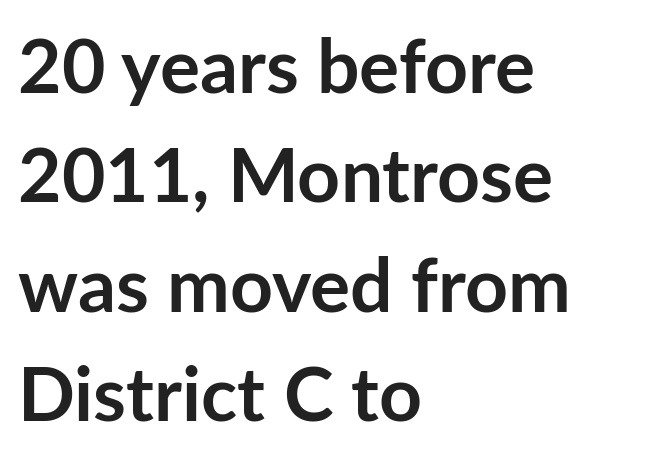
Q: Is the text bold? A: Yes.
Q: Is the text italic (slanted)? A: No, it is upright.
Q: Is the typeface a serif or a sans-serif typeface? A: Sans-serif.
Q: Is the text underlined? A: No.
Q: How is the paragraph aligned? A: Left-aligned.
Q: Is the spacing between letters normal or unusually wide? A: Normal.
Q: Is the spacing between lines tight, normal or loose? A: Normal.
Q: Width (condensed, normal, or wide)? A: Normal.
Q: Stroke contrast? A: Low.
Q: x-height? A: Medium.
Q: Monospaced? A: No.
